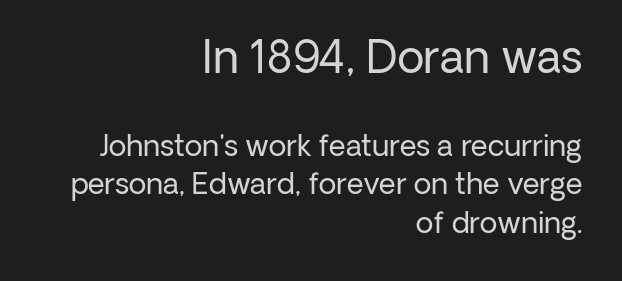
A typesetter would label this face a sans. The upper block of text is set noticeably larger than the block beneath it. Quick note: underline off. Ascenders rise straight up at ninety degrees.
